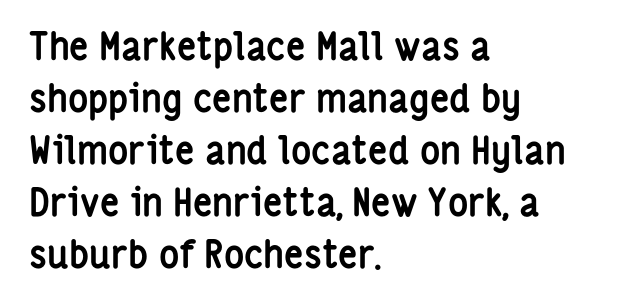
The image shows 38 px semibold, condensed sans-serif type, upright; set left-aligned, normal line spacing (1.37x), normal letter spacing, not underlined; low stroke contrast and a medium x-height.
